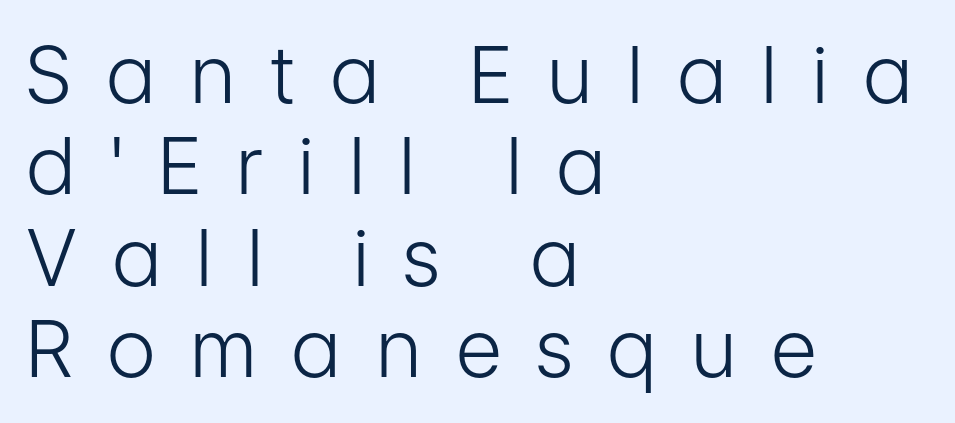
{"serif": "no", "italic": "no", "bold": "no", "weight": "light", "width": "condensed", "stroke_contrast": "low", "x_height": "medium", "monospaced": "no", "underline": "no", "align": "left", "line_spacing_ratio": 1.17, "letter_spacing": "wide", "letter_spacing_em": 0.47, "glyph_px": 78}
